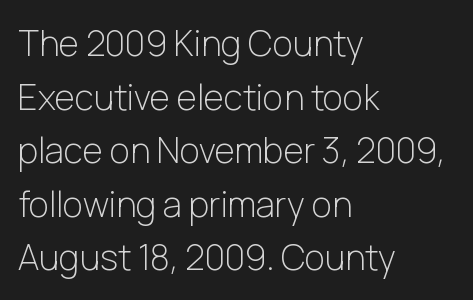
Note the varied advance widths — an 'i' is clearly narrower than an 'm'. This is sans-serif lettering, the kind often seen on screens and signage. A typesetter would call this zero additional tracking. Every row of glyphs begins at an identical x-position on the left. Anything drawn beneath the words? Only blank space. The font is comparable to plain body text, perhaps lighter.
